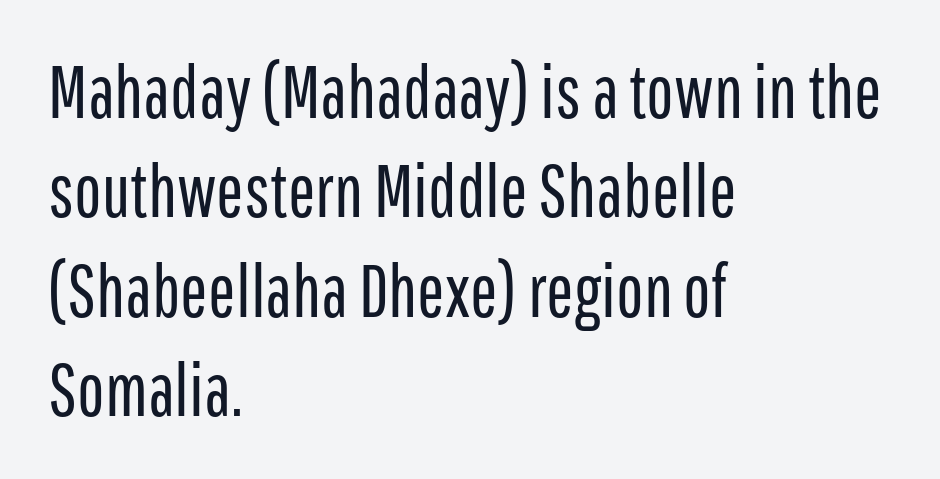
{"serif": "no", "italic": "no", "bold": "no", "weight": "regular", "width": "condensed", "stroke_contrast": "low", "x_height": "medium", "monospaced": "no", "underline": "no", "align": "left", "line_spacing": "normal", "line_spacing_ratio": 1.36, "letter_spacing": "normal", "letter_spacing_em": 0.0, "glyph_px": 73}
